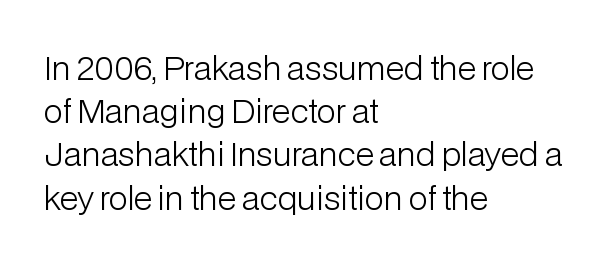
Ink coverage per letter is moderate at most. This sample uses a sans-serif face. This is the regular roman posture of the typeface. Just letters on the line, the space beneath them empty. Quick note: interline space is typical.
